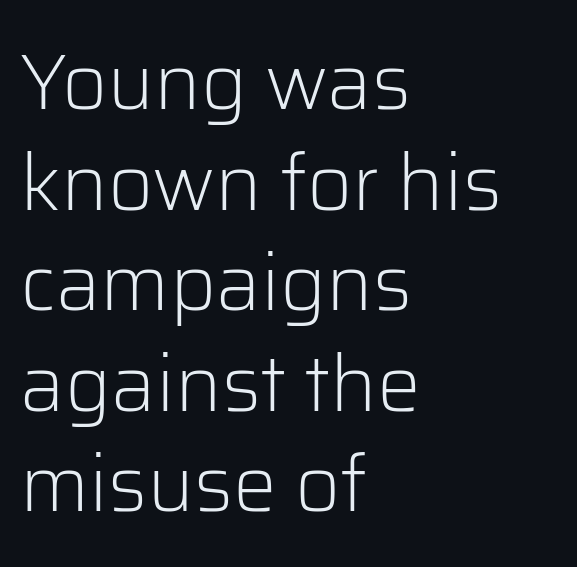
Here the designer chose a conventional face with non-uniform glyph widths. Letterform terminals end flat and unadorned throughout the passage. Is the letter spacing exaggerated? No — it looks like the ordinary default. Designer's note — italics off, roman on. Leading: standard.
